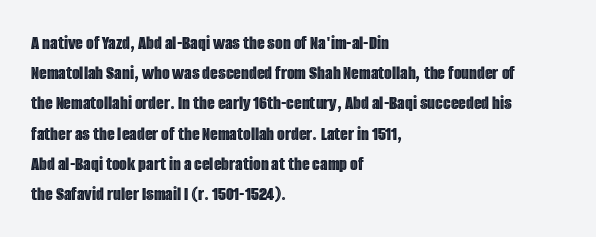
{"italic": "no", "underline": "no", "align": "left", "line_spacing": "normal", "line_spacing_ratio": 1.51, "letter_spacing": "normal", "letter_spacing_em": 0.0, "glyph_px": 20}
